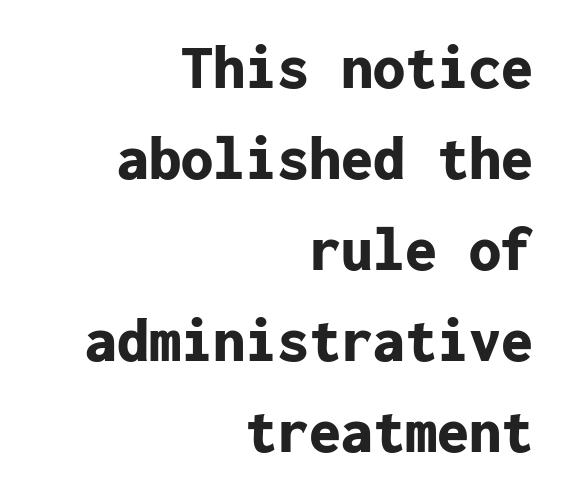
The face used here has the dense, thick strokes of a bold. There is no visible air inserted between adjacent glyphs. The lines in this sample share a right terminus and differ only in where they begin. A typesetter would mark this as roman, not italic. Spacing verdict: monospaced, one width for all characters.
